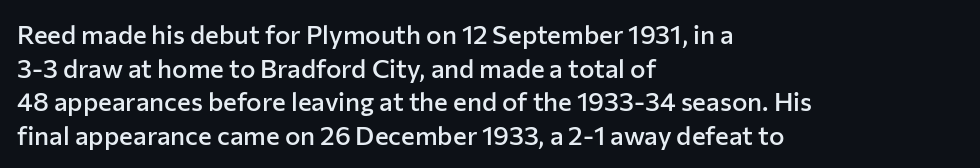
The image shows 26 px text type, upright; set left-aligned, normal line spacing (1.29x), normal letter spacing, not underlined.
